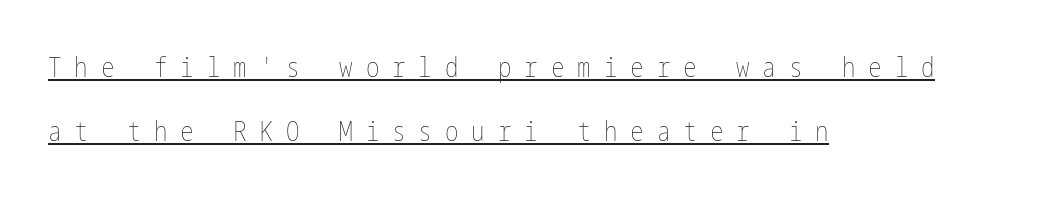
Q: Is the text bold? A: No.
Q: Is the text italic (slanted)? A: No, it is upright.
Q: Is the text underlined? A: Yes.
Q: How is the paragraph aligned? A: Left-aligned.
Q: Is the spacing between letters normal or unusually wide? A: Unusually wide.
Q: Is the spacing between lines tight, normal or loose? A: Loose.
